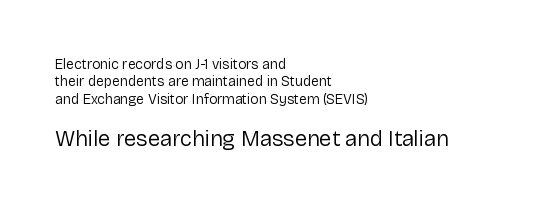
Q: Is the text bold? A: No.
Q: Is the text italic (slanted)? A: No, it is upright.
Q: Is the text underlined? A: No.
Q: How is the paragraph aligned? A: Left-aligned.
Q: Is the spacing between letters normal or unusually wide? A: Normal.
Q: Is the spacing between lines tight, normal or loose? A: Normal.
Q: Which block of text is set in a larger size, the first (top) or the second (bottom)? A: The second (bottom) one.
